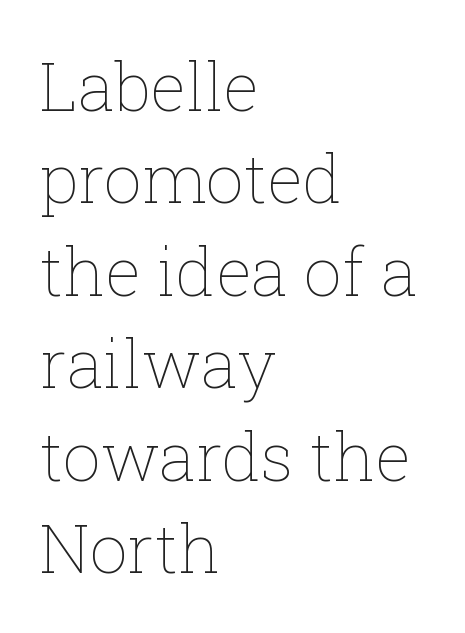
The image shows 67 px thin type, upright; set left-aligned, normal line spacing (1.38x), normal letter spacing, not underlined; low stroke contrast and a medium x-height.
